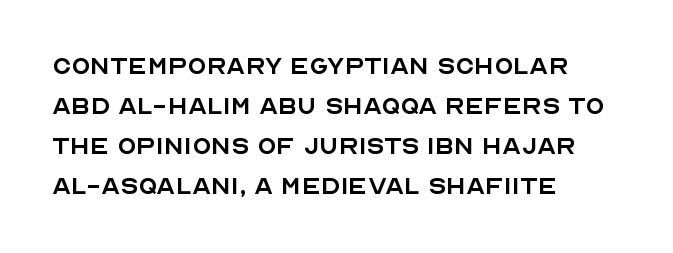
The image shows 31 px regular-weight sans-serif type, upright; set left-aligned, normal line spacing (1.29x), normal letter spacing, not underlined; a large x-height.
